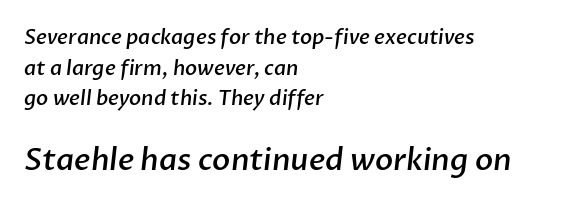
Q: Is the text bold? A: Semi-bold.
Q: Is the typeface a serif or a sans-serif typeface? A: Sans-serif.
Q: Is the text underlined? A: No.
Q: How is the paragraph aligned? A: Left-aligned.
Q: Is the spacing between letters normal or unusually wide? A: Normal.
Q: Is the spacing between lines tight, normal or loose? A: Normal.
Q: Which block of text is set in a larger size, the first (top) or the second (bottom)? A: The second (bottom) one.
Q: Width (condensed, normal, or wide)? A: Normal.
Q: Stroke contrast? A: Low.
Q: x-height? A: Medium.
Q: Monospaced? A: No.
